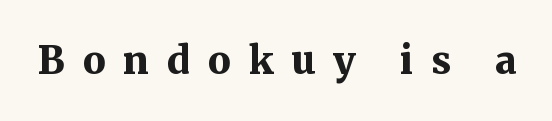
The image shows 38 px bold serif type, upright; set unusually wide letter spacing (+0.47 em), not underlined; medium stroke contrast and a medium x-height.
